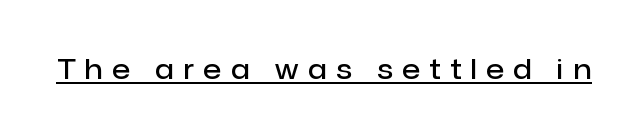
Q: Is the text bold? A: Semi-bold.
Q: Is the text italic (slanted)? A: No, it is upright.
Q: Is the text underlined? A: Yes.
Q: Is the spacing between letters normal or unusually wide? A: Unusually wide.
